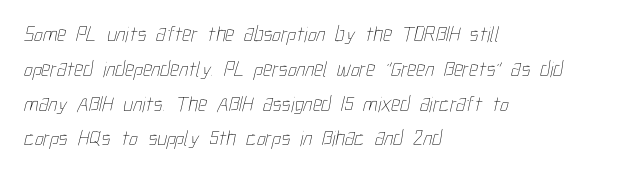
The strokes carry an ordinary text weight at most. Between one letter and the next there's only the usual sliver of space. Bare-footed words on every line. Every row of glyphs begins at an identical x-position on the left. Notice how descenders clear the ascenders below comfortably — that's standard leading.
